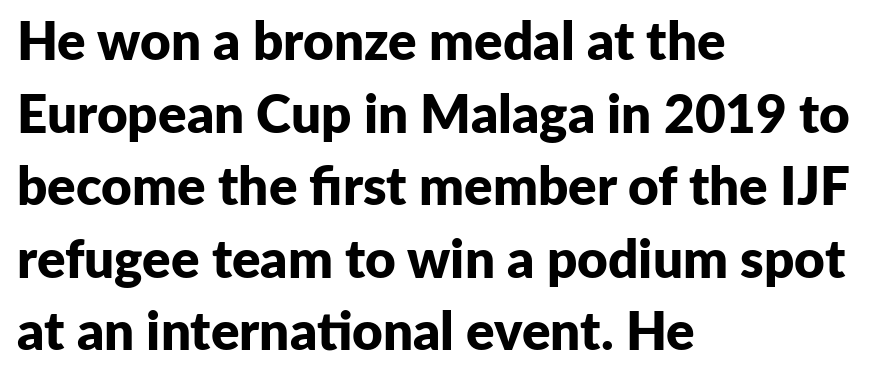
The image shows 53 px bold sans-serif type, upright; set left-aligned, normal line spacing (1.37x), normal letter spacing, not underlined; low stroke contrast and a medium x-height.
